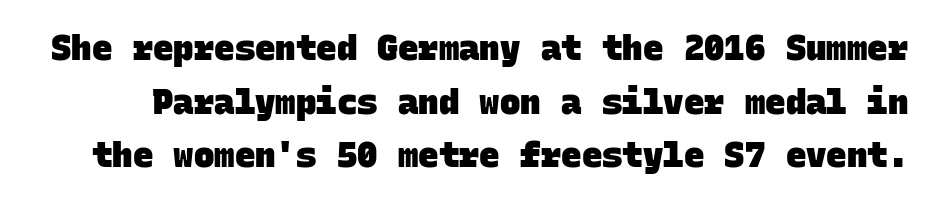
{"serif": "no", "bold": "yes", "weight": "heavy", "width": "normal", "stroke_contrast": "low", "x_height": "large", "monospaced": "yes", "underline": "no", "line_spacing": "normal", "line_spacing_ratio": 1.58, "letter_spacing": "normal", "letter_spacing_em": 0.0, "glyph_px": 34}
